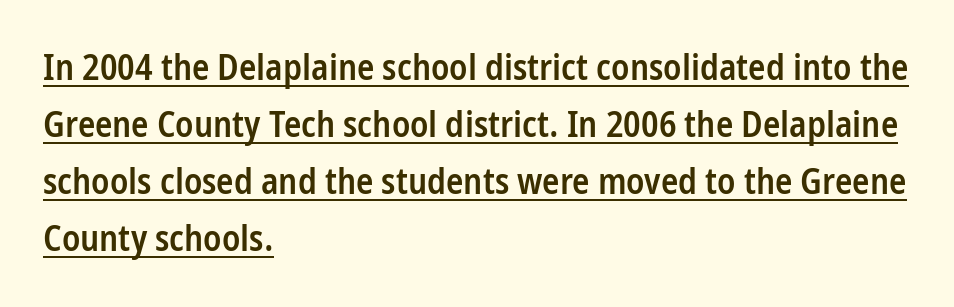
The image shows 36 px semibold, condensed sans-serif type, upright; set left-aligned, normal line spacing (1.58x), normal letter spacing, underlined; low stroke contrast and a medium x-height.
